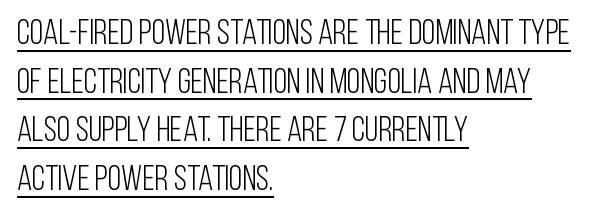
The image shows 35 px light, condensed sans-serif type, upright; set left-aligned, normal line spacing (1.39x), normal letter spacing, underlined; low stroke contrast and a large x-height.
